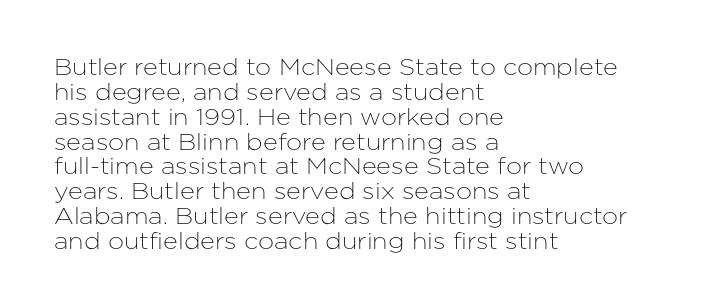
A typesetter would mark this as roman, not italic. The gaps between neighbouring characters are ordinary and unremarkable. Visually the block forms a straight wall on the left and a jagged coastline on the right. Quick note: interline space is minimal. This rendering features lettering with no underline.
